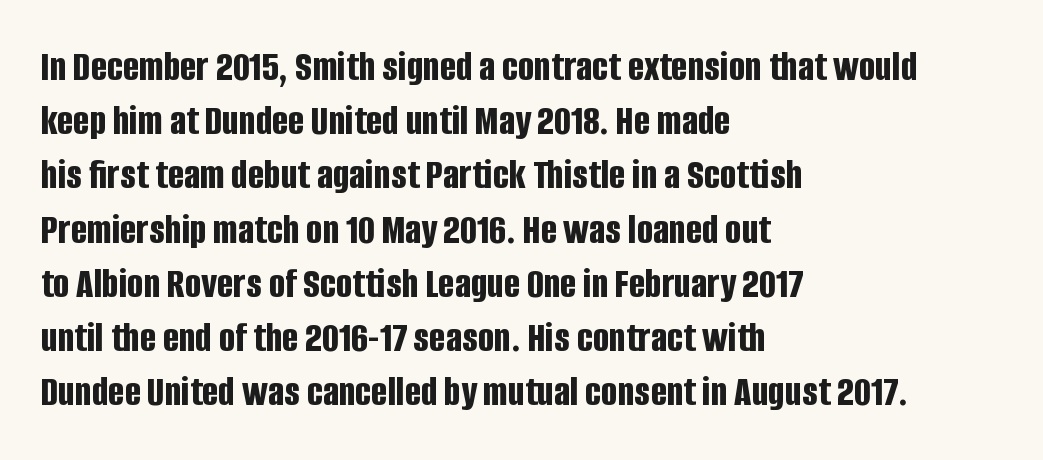
The image shows 43 px bold, condensed sans-serif type, upright; set left-aligned, normal line spacing (1.26x), normal letter spacing, not underlined; low stroke contrast and a large x-height.
